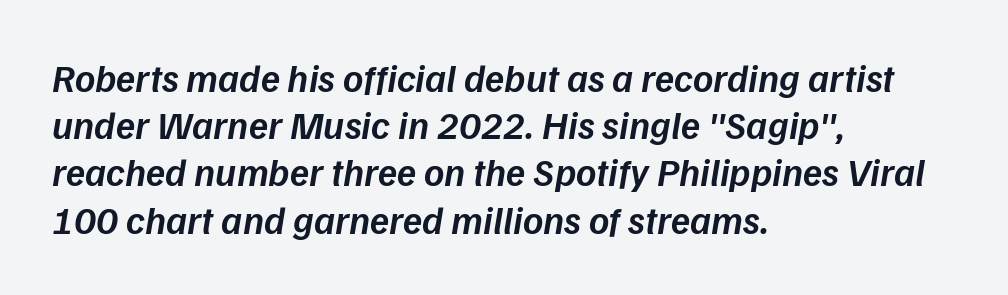
The image shows 39 px semibold type, italic (leaning right); set left-aligned, line spacing 1.21x, normal letter spacing, not underlined; low stroke contrast and a medium x-height.
